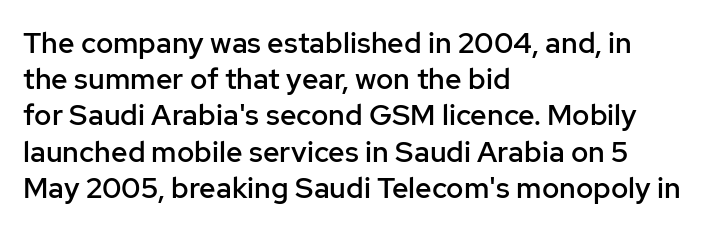
Q: Is the text bold? A: Semi-bold.
Q: Is the text italic (slanted)? A: No, it is upright.
Q: Is the typeface a serif or a sans-serif typeface? A: Sans-serif.
Q: Is the text underlined? A: No.
Q: How is the paragraph aligned? A: Left-aligned.
Q: Is the spacing between letters normal or unusually wide? A: Normal.
Q: Is the spacing between lines tight, normal or loose? A: Normal.
Q: Width (condensed, normal, or wide)? A: Normal.
Q: Stroke contrast? A: Low.
Q: x-height? A: Medium.
Q: Monospaced? A: No.
